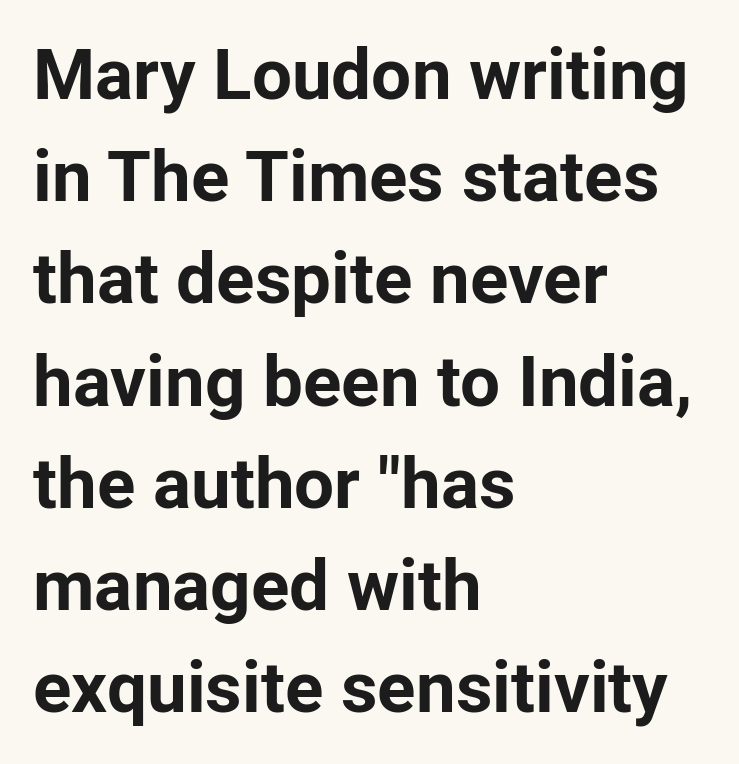
{"serif": "no", "italic": "no", "bold": "yes", "weight": "bold", "width": "normal", "stroke_contrast": "low", "x_height": "medium", "monospaced": "no", "underline": "no", "align": "left", "line_spacing": "normal", "line_spacing_ratio": 1.44, "letter_spacing": "normal", "letter_spacing_em": 0.0, "glyph_px": 71}
